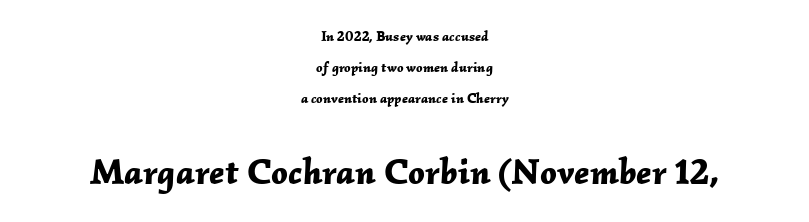
Spacing between characters is what you'd get straight out of the box. Here the designer chose a conventional face with non-uniform glyph widths. The passage shown stacks its lines with a broad gap. Every row of glyphs is offset so its center matches the block's center.
